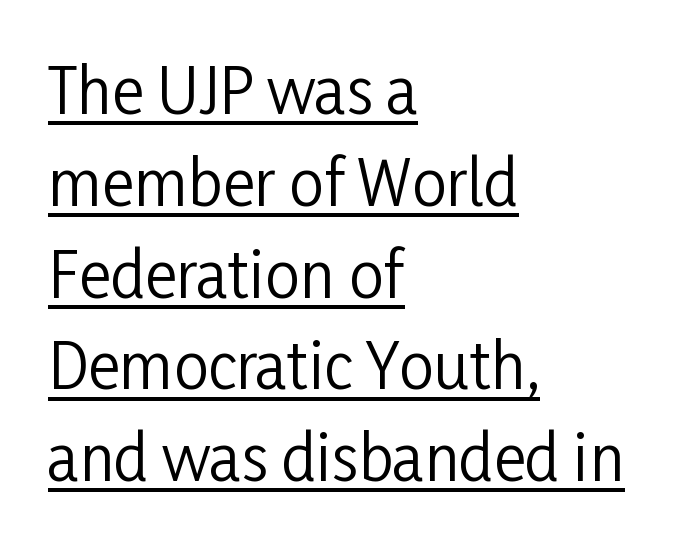
The image shows 62 px regular-weight, condensed sans-serif type, upright; set left-aligned, normal line spacing (1.48x), normal letter spacing, underlined; low stroke contrast and a medium x-height.
